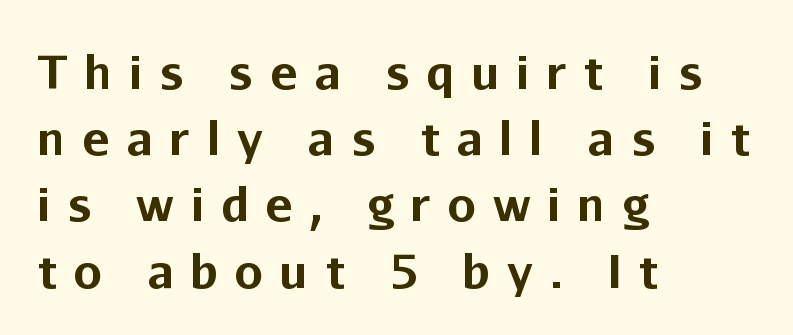
Is this a fixed-width face? No — the glyphs have proportional, varying widths. A clean baseline with only descenders dipping below it. When letters stand straight like this, we call the style roman or upright. The compositor pushed each line to the left boundary. A typesetter would call this heavily tracked-out type.
